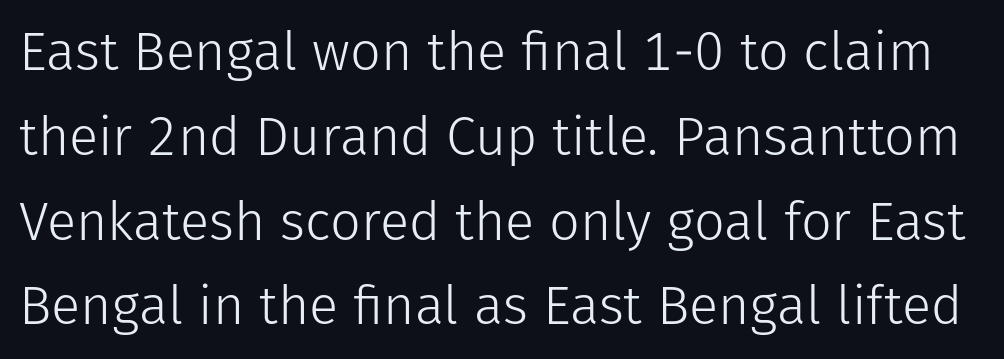
{"serif": "no", "italic": "no", "bold": "no", "weight": "light", "width": "normal", "stroke_contrast": "low", "x_height": "medium", "monospaced": "no", "underline": "no", "line_spacing": "normal", "line_spacing_ratio": 1.57, "letter_spacing": "normal", "letter_spacing_em": 0.0, "glyph_px": 54}
